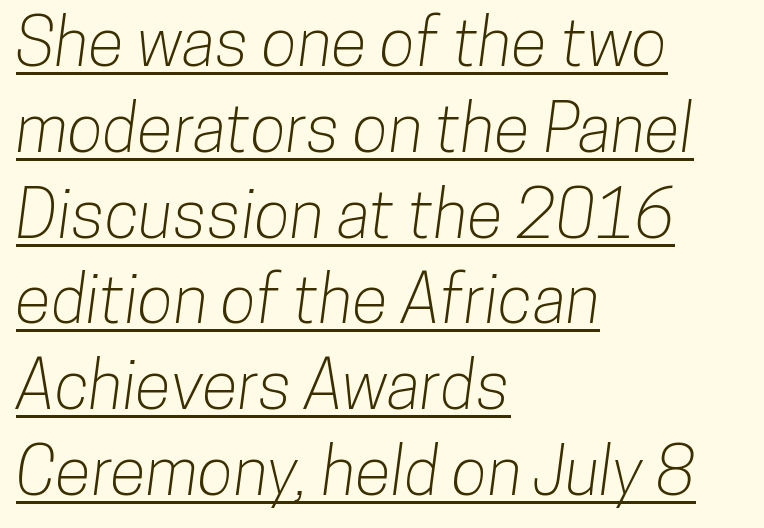
The rendering uses natural spacing where letterforms have individual widths. The glyphs in this specimen are sans serif. Horizontal bands of white between lines are of average thickness. These lines stack with their left ends in a neat column.
